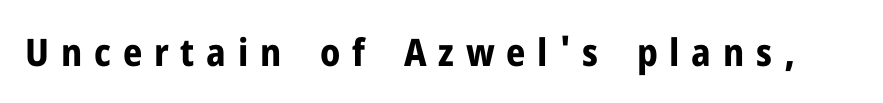
{"serif": "no", "italic": "no", "bold": "yes", "weight": "bold", "width": "normal", "stroke_contrast": "low", "x_height": "medium", "monospaced": "no", "underline": "no", "letter_spacing": "wide", "letter_spacing_em": 0.31, "glyph_px": 38}
